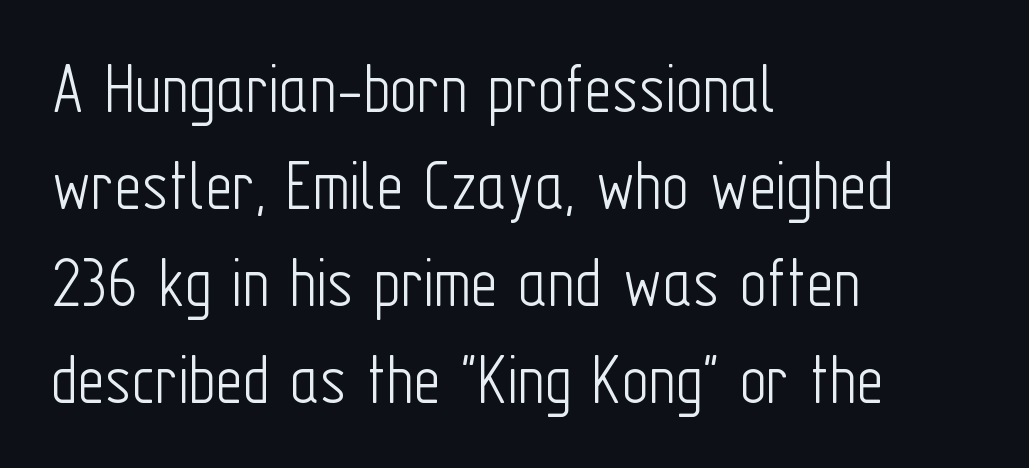
{"serif": "no", "italic": "no", "bold": "no", "weight": "light", "width": "condensed", "stroke_contrast": "low", "x_height": "medium", "monospaced": "no", "underline": "no", "align": "left", "line_spacing": "normal", "line_spacing_ratio": 1.31, "letter_spacing": "normal", "letter_spacing_em": 0.0, "glyph_px": 74}
